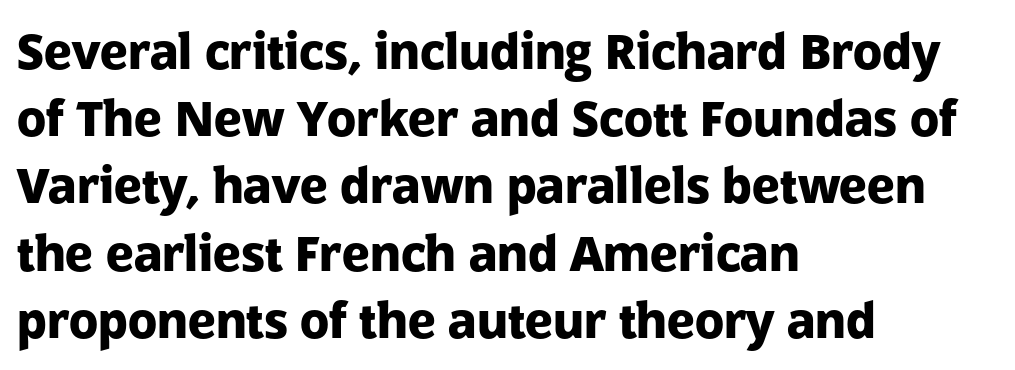
Q: Is the text bold? A: Yes.
Q: Is the text italic (slanted)? A: No, it is upright.
Q: Is the typeface a serif or a sans-serif typeface? A: Sans-serif.
Q: Is the text underlined? A: No.
Q: How is the paragraph aligned? A: Left-aligned.
Q: Is the spacing between letters normal or unusually wide? A: Normal.
Q: Is the spacing between lines tight, normal or loose? A: Normal.
Q: Width (condensed, normal, or wide)? A: Normal.
Q: Stroke contrast? A: Low.
Q: x-height? A: Medium.
Q: Monospaced? A: No.
